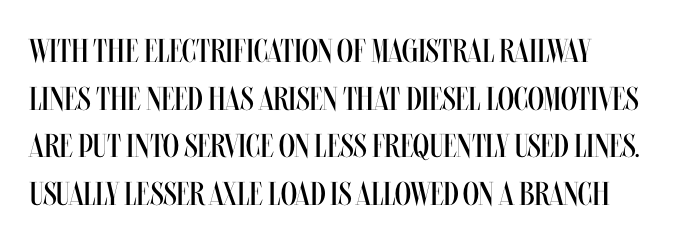
The image shows 33 px regular-weight, condensed type, upright; set left-aligned, normal line spacing (1.44x), normal letter spacing, not underlined; medium stroke contrast and a large x-height.
